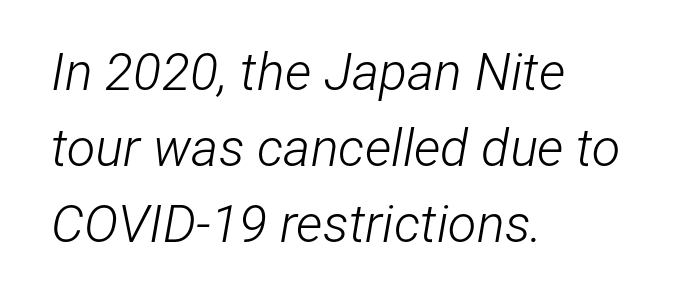
The image shows 52 px light, condensed type, italic (leaning right); set left-aligned, normal line spacing (1.46x), normal letter spacing, not underlined; low stroke contrast and a medium x-height.
